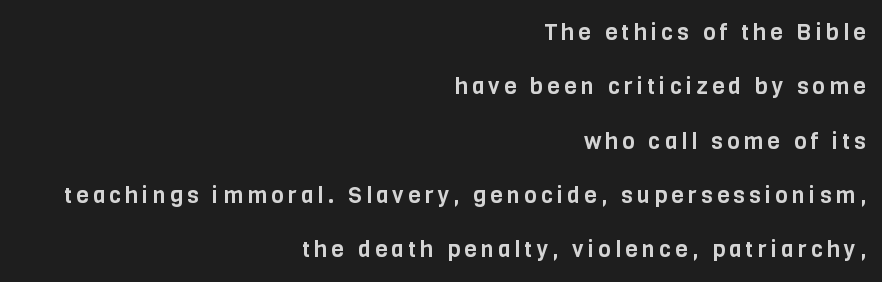
Clear beneath every line of the passage. Vertically, the passage feels expansive, rows floating well apart. The typography opts for an upright posture over an oblique one. Which margin do the lines hug? The right one — the left edge is uneven.
